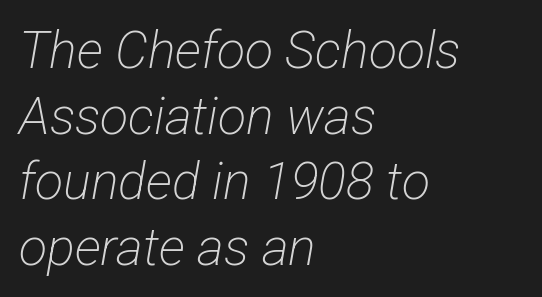
{"serif": "no", "bold": "no", "weight": "light", "width": "condensed", "stroke_contrast": "low", "x_height": "medium", "monospaced": "no", "underline": "no", "align": "left", "line_spacing": "normal", "line_spacing_ratio": 1.26, "letter_spacing": "normal", "letter_spacing_em": 0.0, "glyph_px": 52}
